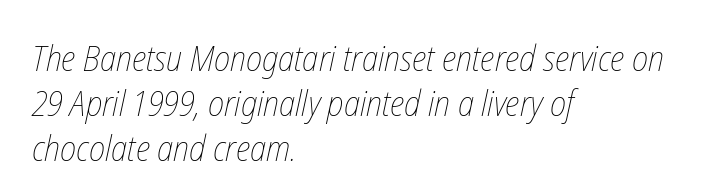
The image shows 36 px thin, condensed type; set left-aligned, normal line spacing (1.25x), normal letter spacing, not underlined; low stroke contrast and a medium x-height.
